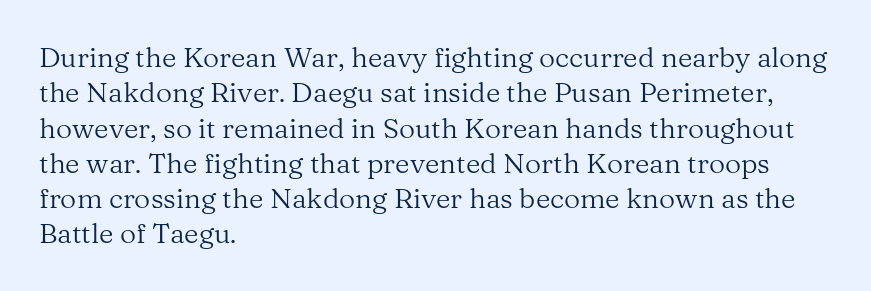
Q: Is the text bold? A: No.
Q: Is the text italic (slanted)? A: No, it is upright.
Q: Is the typeface a serif or a sans-serif typeface? A: Serif.
Q: Is the text underlined? A: No.
Q: How is the paragraph aligned? A: Left-aligned.
Q: Is the spacing between letters normal or unusually wide? A: Normal.
Q: Is the spacing between lines tight, normal or loose? A: Normal.
Q: Width (condensed, normal, or wide)? A: Normal.
Q: Stroke contrast? A: Medium.
Q: x-height? A: Medium.
Q: Monospaced? A: No.
